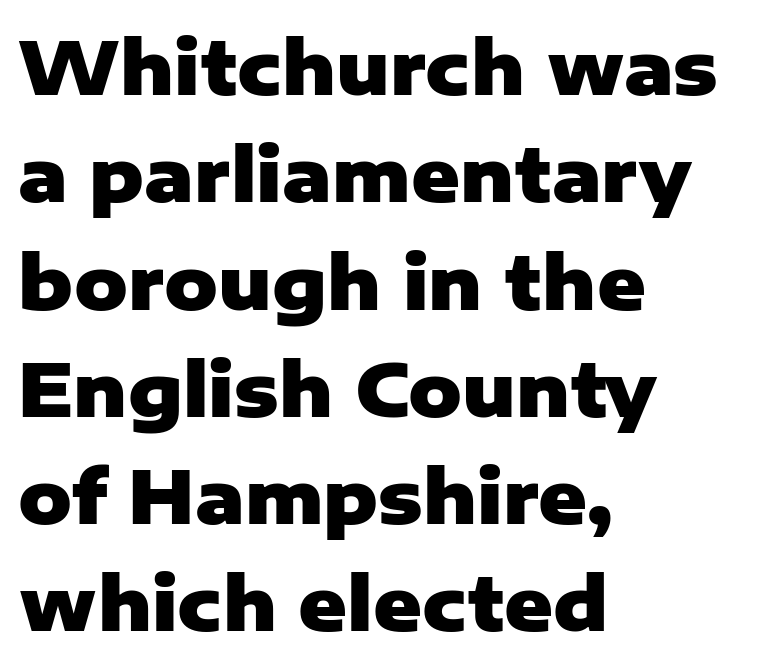
The image shows 74 px heavy sans-serif type, upright; set left-aligned, normal line spacing (1.45x), normal letter spacing, not underlined; low stroke contrast and a medium x-height.
